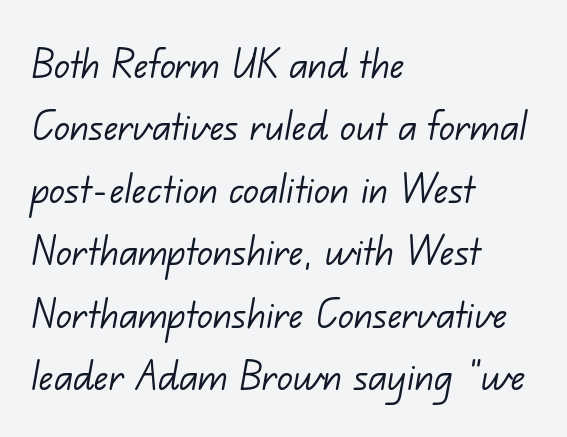
The image shows 48 px light sans-serif type; set left-aligned, normal line spacing (1.3x), normal letter spacing, not underlined; low stroke contrast and a small x-height.
